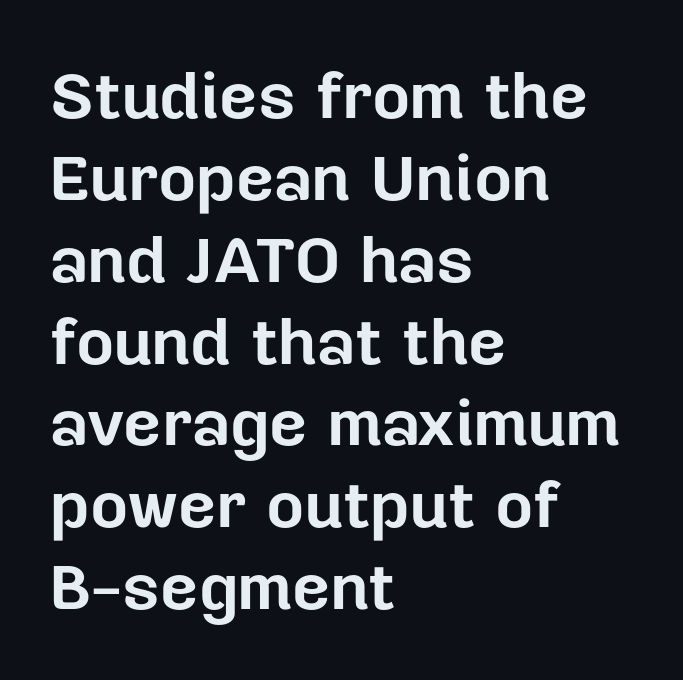
Q: Is the text bold? A: Yes.
Q: Is the text italic (slanted)? A: No, it is upright.
Q: Is the typeface a serif or a sans-serif typeface? A: Sans-serif.
Q: Is the text underlined? A: No.
Q: How is the paragraph aligned? A: Left-aligned.
Q: Is the spacing between letters normal or unusually wide? A: Normal.
Q: Width (condensed, normal, or wide)? A: Normal.
Q: Stroke contrast? A: Low.
Q: x-height? A: Medium.
Q: Monospaced? A: No.
